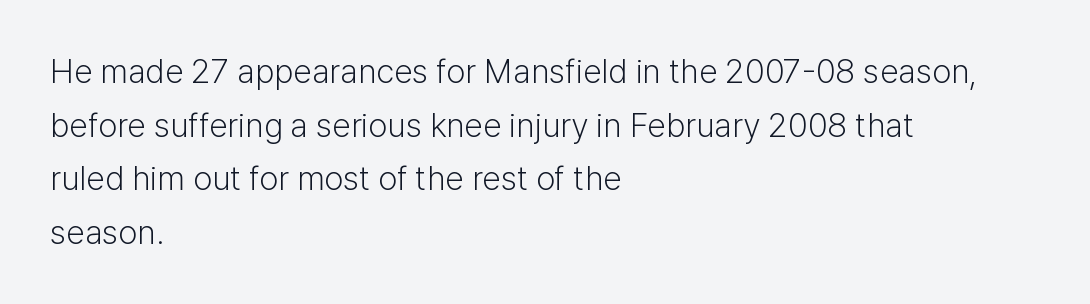
Q: Is the text bold? A: No.
Q: Is the text italic (slanted)? A: No, it is upright.
Q: Is the typeface a serif or a sans-serif typeface? A: Sans-serif.
Q: Is the text underlined? A: No.
Q: How is the paragraph aligned? A: Left-aligned.
Q: Is the spacing between letters normal or unusually wide? A: Normal.
Q: Is the spacing between lines tight, normal or loose? A: Normal.
Q: Width (condensed, normal, or wide)? A: Normal.
Q: Stroke contrast? A: Low.
Q: x-height? A: Medium.
Q: Monospaced? A: No.
